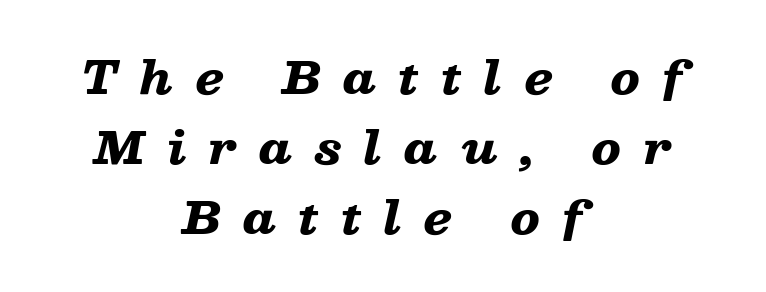
Q: Is the text bold? A: Yes.
Q: Is the text italic (slanted)? A: Yes, it leans right by about 13 degrees.
Q: Is the text underlined? A: No.
Q: How is the paragraph aligned? A: Centered.
Q: Is the spacing between letters normal or unusually wide? A: Unusually wide.
Q: Is the spacing between lines tight, normal or loose? A: Normal.
Q: Width (condensed, normal, or wide)? A: Wide.
Q: Stroke contrast? A: Low.
Q: x-height? A: Medium.
Q: Monospaced? A: No.
